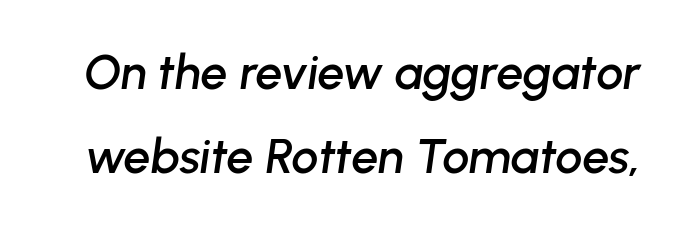
The specimen omits any rule beneath the text block's lines. Italic? Definitely — the glyphs are oblique. The passage shown is typed in a proportional face where columns would drift. Observe the ordinary spacing: letters are neighbours, not strangers.
